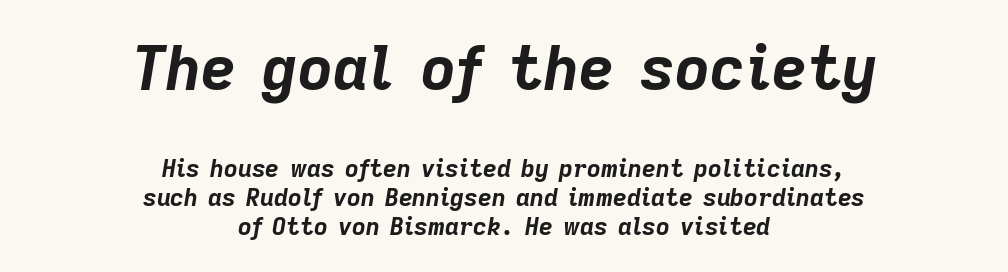
{"italic": "yes", "lean": "right", "slant_degrees": 9, "bold": "yes", "weight": "bold", "width": "normal", "stroke_contrast": "low", "x_height": "medium", "monospaced": "no", "underline": "no", "align": "center", "line_spacing_ratio": 1.21, "letter_spacing": "normal", "letter_spacing_em": 0.0, "larger_block": "first", "size_ratio": 2.54, "glyph_px": 61}
